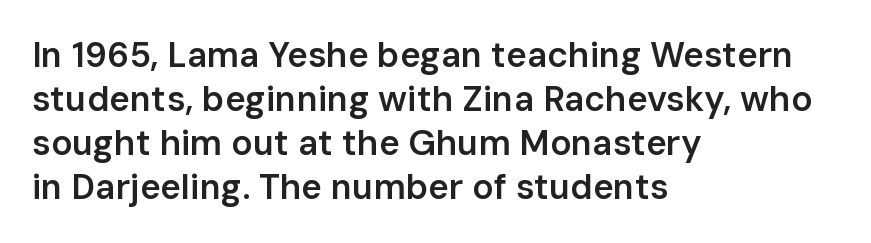
Q: Is the text bold? A: Semi-bold.
Q: Is the text italic (slanted)? A: No, it is upright.
Q: Is the typeface a serif or a sans-serif typeface? A: Sans-serif.
Q: Is the text underlined? A: No.
Q: How is the paragraph aligned? A: Left-aligned.
Q: Is the spacing between letters normal or unusually wide? A: Normal.
Q: Is the spacing between lines tight, normal or loose? A: Normal.
Q: Width (condensed, normal, or wide)? A: Normal.
Q: Stroke contrast? A: Low.
Q: x-height? A: Medium.
Q: Monospaced? A: No.
